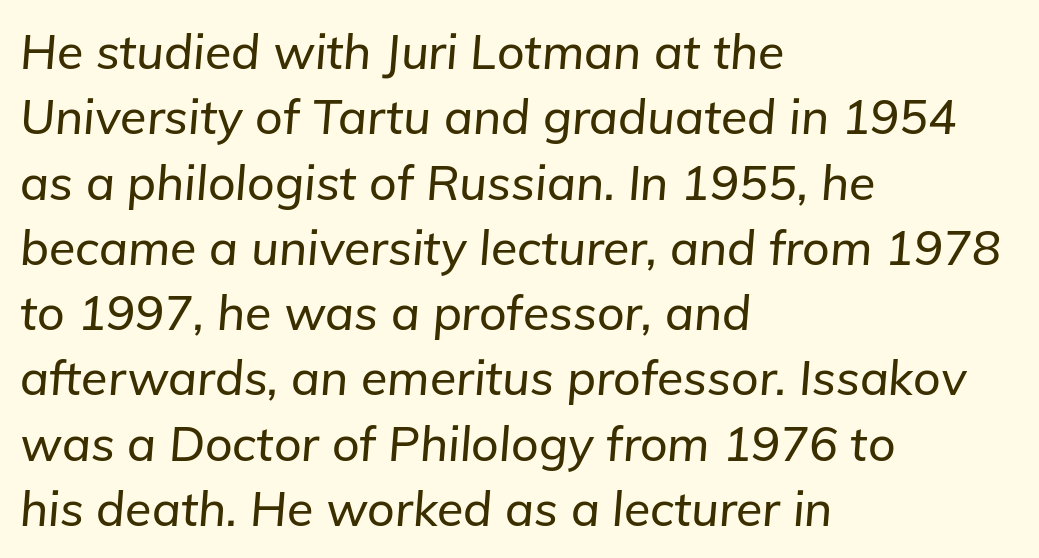
The image shows 48 px text type, italic (leaning right); set left-aligned, normal line spacing (1.36x), normal letter spacing, not underlined; low stroke contrast and a medium x-height.
